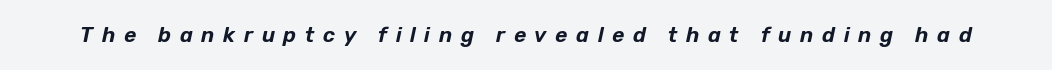
The image shows 21 px text type, italic (leaning right); set unusually wide letter spacing (+0.41 em), not underlined.
